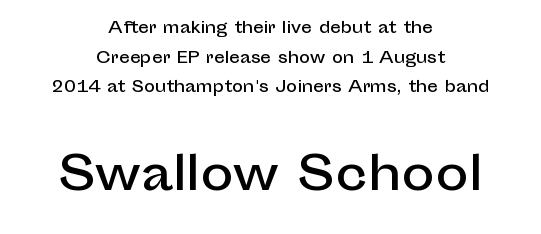
Q: Is the text italic (slanted)? A: No, it is upright.
Q: Is the typeface a serif or a sans-serif typeface? A: Sans-serif.
Q: Is the text underlined? A: No.
Q: How is the paragraph aligned? A: Centered.
Q: Is the spacing between letters normal or unusually wide? A: Normal.
Q: Is the spacing between lines tight, normal or loose? A: Loose.
Q: Which block of text is set in a larger size, the first (top) or the second (bottom)? A: The second (bottom) one.
Q: Width (condensed, normal, or wide)? A: Normal.
Q: Stroke contrast? A: Low.
Q: x-height? A: Medium.
Q: Monospaced? A: No.
